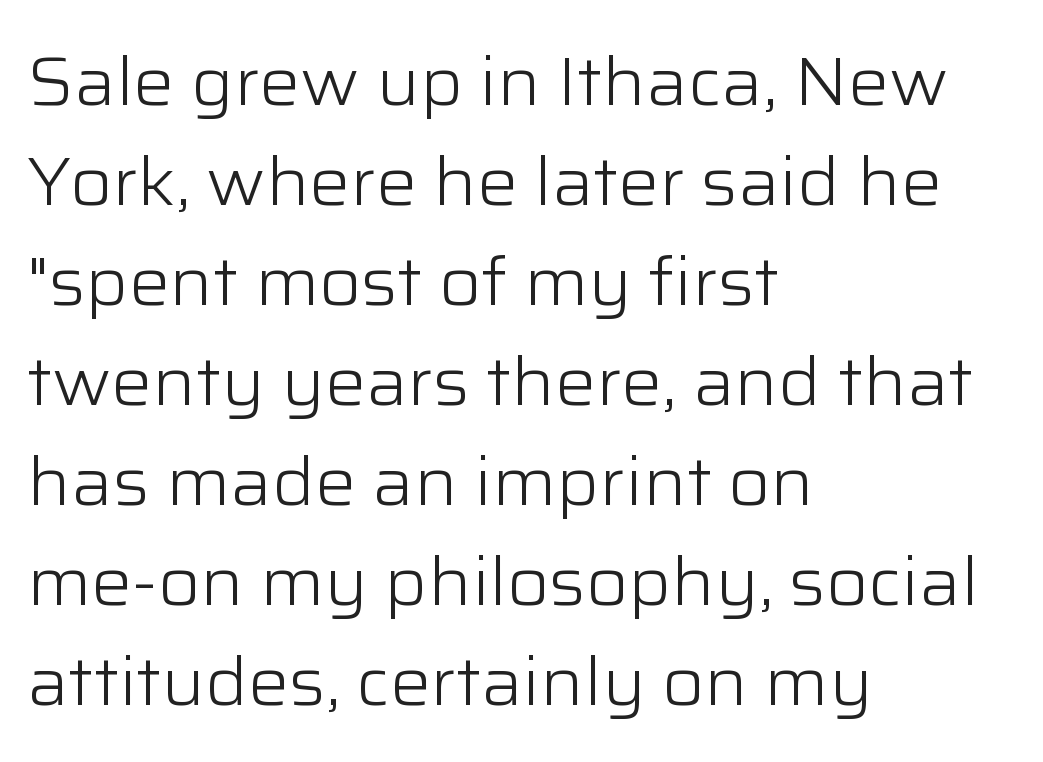
Rows of type keep a routine distance in the vertical direction. Check the space under the baseline: it is left empty. The compositor pushed each line to the left boundary. You could not count columns in this text — the font is proportionally spaced.
